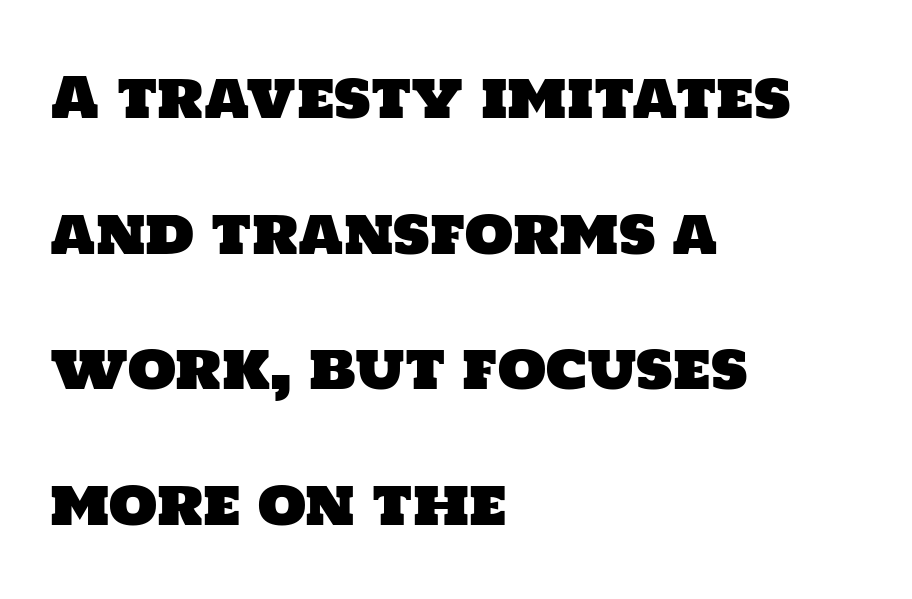
Q: Is the typeface a serif or a sans-serif typeface? A: Sans-serif.
Q: Is the text underlined? A: No.
Q: How is the paragraph aligned? A: Left-aligned.
Q: Is the spacing between letters normal or unusually wide? A: Normal.
Q: Is the spacing between lines tight, normal or loose? A: Loose.
Q: Width (condensed, normal, or wide)? A: Normal.
Q: Stroke contrast? A: Low.
Q: x-height? A: Large.
Q: Monospaced? A: No.
